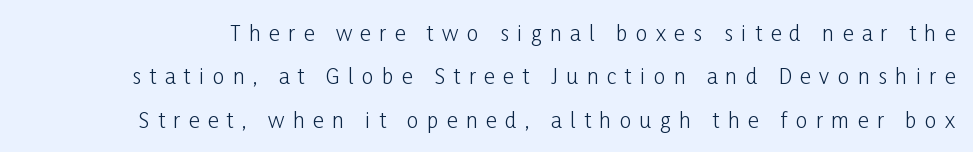
{"italic": "no", "bold": "no", "underline": "no", "line_spacing": "loose", "line_spacing_ratio": 2.07, "letter_spacing": "wide", "letter_spacing_em": 0.4, "glyph_px": 21}
